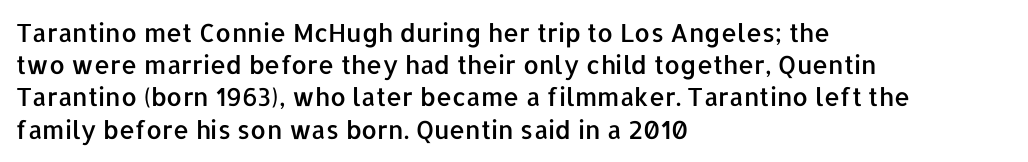
No italicization has been applied; the sample stays upright. This sample uses plain, unmodified letter spacing. Decoration check: the copy has no underline. The typesetter chose a ragged-right arrangement here. Interline gaps are of average width in this sample.
